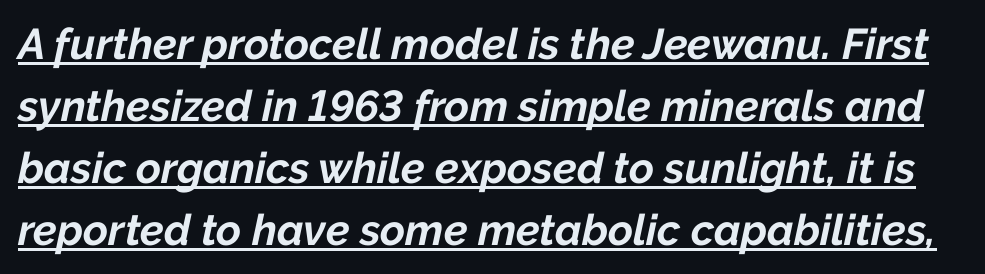
Is the type slanted? Yes — the strokes lean at a clear angle. These lines are rendered in a variable-pitch font. Plenty of ink on the page — the face is bold. Honestly, the row spacing looks completely unremarkable. How are the letters spaced? Ordinarily, with no added tracking. A rule runs beneath these lines of type.
